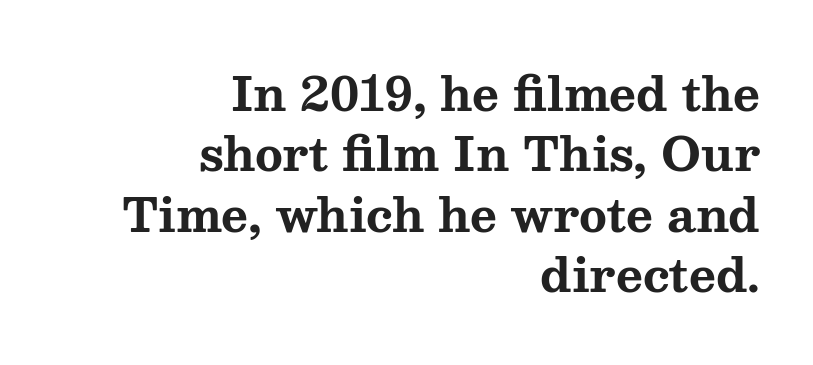
Glance below the letters and you will spot only blank space. The horizontal fit of the characters is conventional and even. The specimen reads as upright at a glance. Is this a fixed-width face? No — the glyphs have proportional, varying widths.
